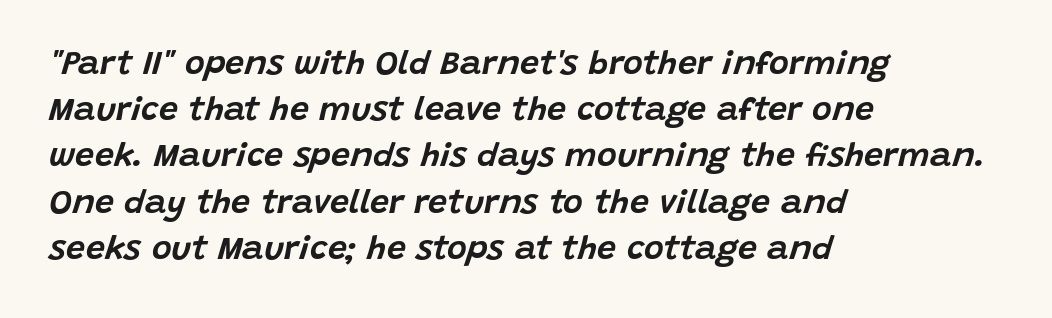
The image shows 34 px text type, italic (leaning right); set left-aligned, normal line spacing (1.36x), normal letter spacing, not underlined; low stroke contrast and a large x-height.
